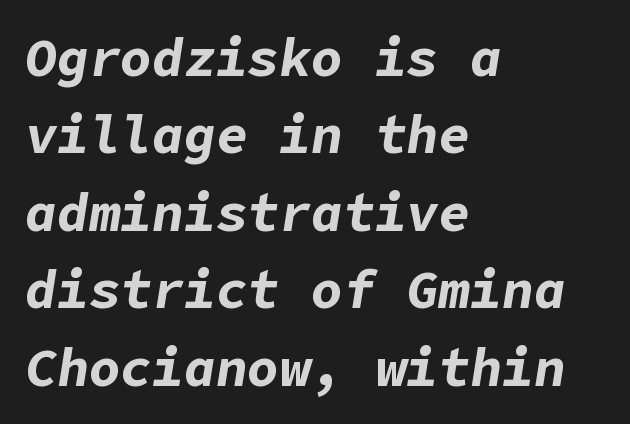
Its strokes are broad and dark, the hallmark of bold type. Quick note: underline off. The typesetter chose a ragged-right arrangement here. Notice how descenders clear the ascenders below comfortably — that's standard leading. The face used here is rendered with its standard letterfit.
